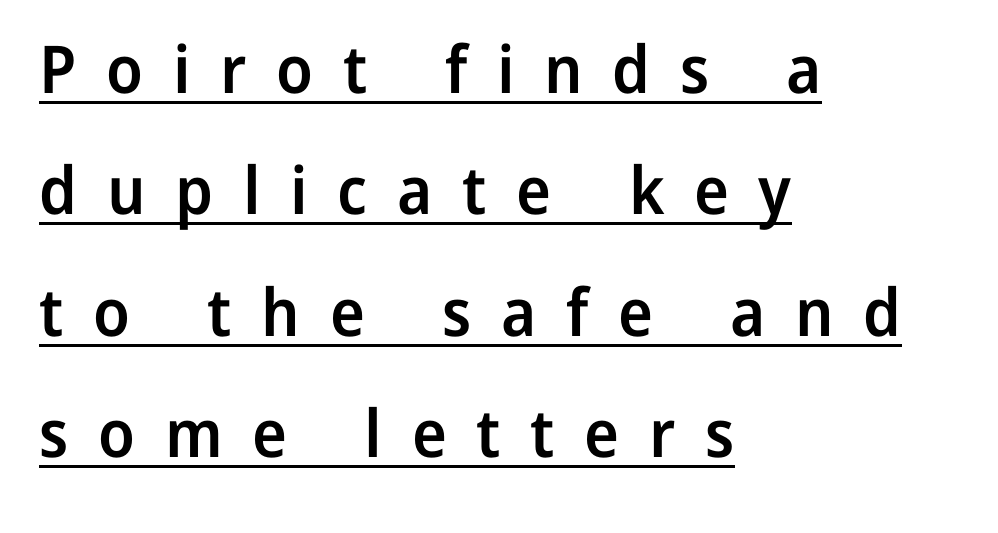
The image shows 66 px semibold sans-serif type, upright; set left-aligned, line spacing 1.84x, unusually wide letter spacing (+0.45 em), underlined; low stroke contrast and a medium x-height.
